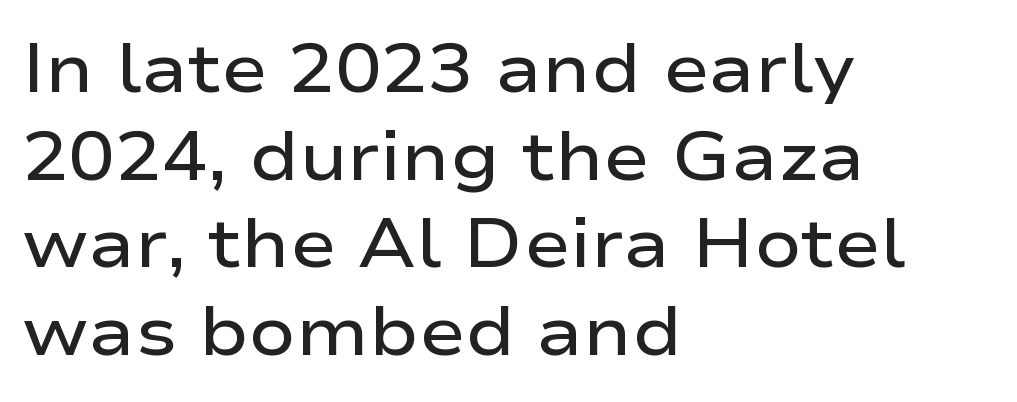
The image shows 69 px semibold, wide sans-serif type, upright; set left-aligned, normal line spacing (1.27x), normal letter spacing, not underlined; low stroke contrast and a medium x-height.
